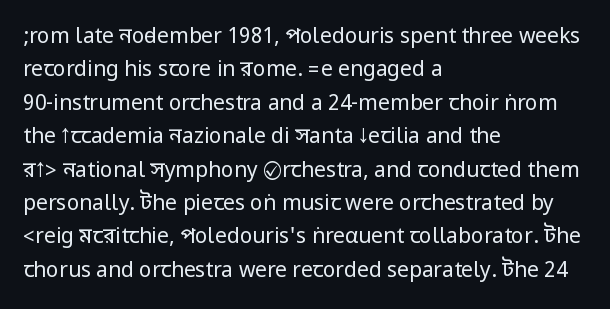
The image shows 21 px text type, upright; set left-aligned, normal line spacing (1.59x), normal letter spacing, not underlined.
